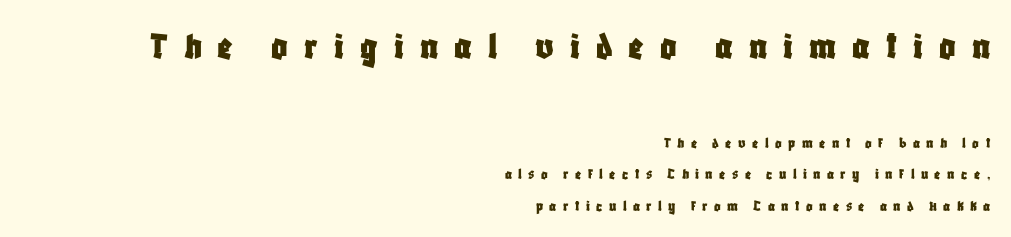
{"serif": "no", "italic": "no", "width": "condensed", "stroke_contrast": "low", "x_height": "large", "monospaced": "no", "underline": "no", "align": "right", "line_spacing": "loose", "line_spacing_ratio": 1.99, "letter_spacing": "wide", "letter_spacing_em": 0.4, "larger_block": "first", "size_ratio": 2.5, "glyph_px": 40}
